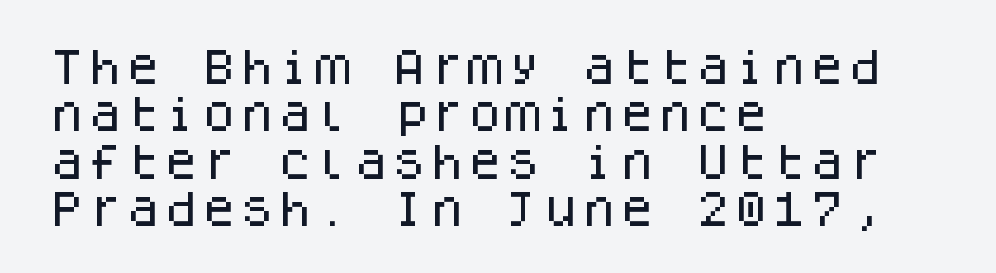
This sample has the even, mechanical cadence of fixed-width lettering. Rendered with straight, roman letterforms. Tracking value appears to be zero — textbook default spacing. A bare baseline throughout the passage. Regarding serifs, this sample does without them.
